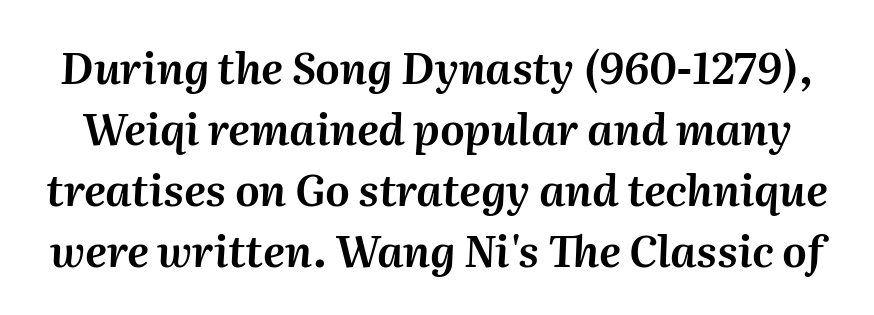
A bare baseline throughout the passage. You could not count columns in this text — the font is proportionally spaced. This sample uses plain, unmodified letter spacing. The line-height multiplier appears to be the usual default. This is oblique type, the kind used for emphasis or titles.
